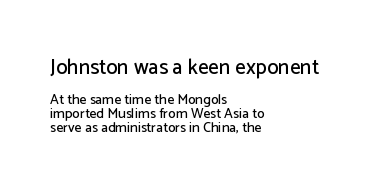
The image shows 21 px text type, upright; set left-aligned, tight line spacing (1.01x), normal letter spacing, not underlined; the first (top) block is 1.5x larger.
